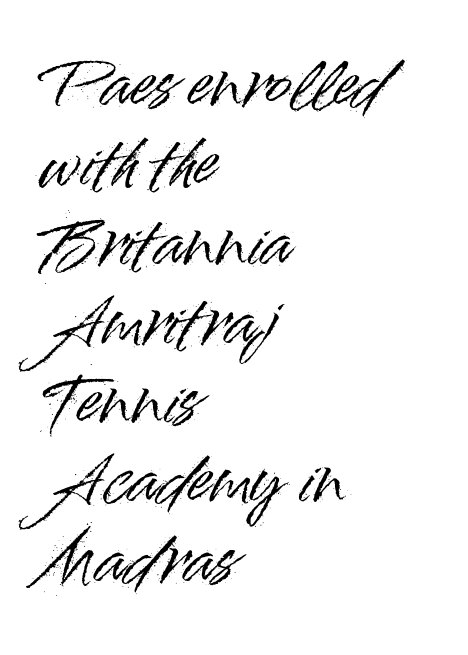
The image shows 61 px sans-serif type; set left-aligned, normal line spacing (1.3x), normal letter spacing, not underlined; high stroke contrast and a small x-height.
